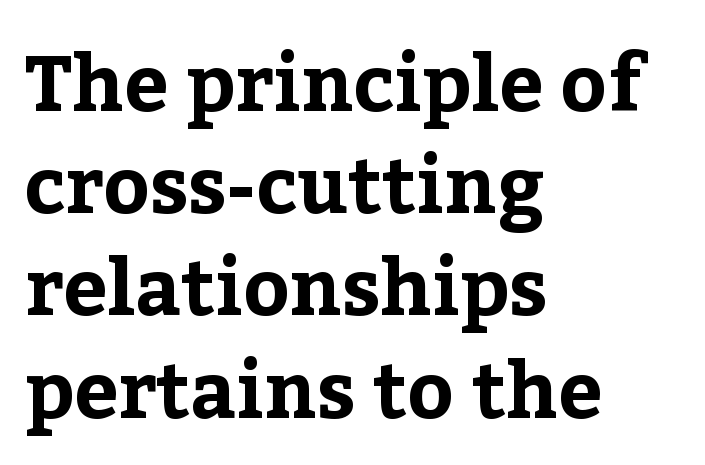
The image shows 78 px bold serif type, upright; set left-aligned, normal line spacing (1.31x), normal letter spacing, not underlined; low stroke contrast and a medium x-height.
